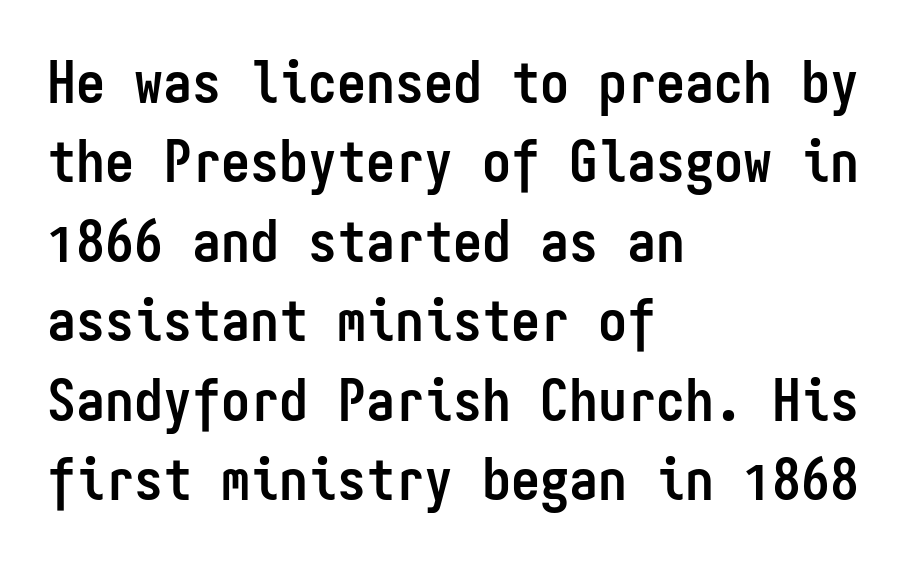
The font family rendered here belongs to the sans-serif group. The gap between lines stays unmarked. Fixed-width glyphs throughout — classic coding-font behaviour. What stands out about the letter spacing? Nothing — it is the standard amount. The lines sit at an ordinary, default distance from one another. In terms of weight, the rendering is a true, heavy bold.
